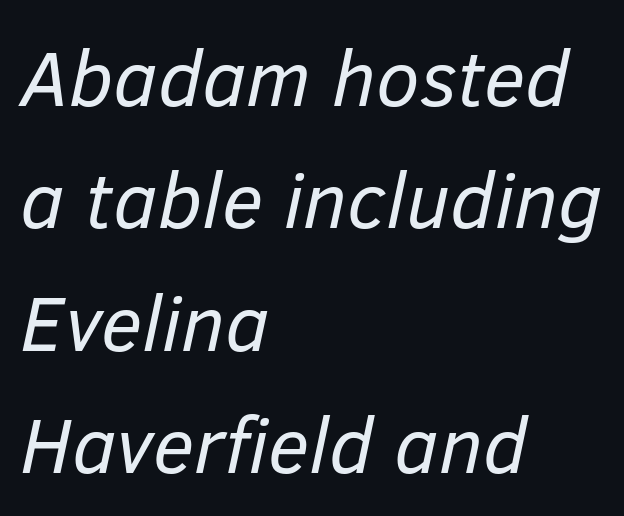
Q: Is the text bold? A: No.
Q: Is the text italic (slanted)? A: Yes, it leans right by about 12 degrees.
Q: Is the text underlined? A: No.
Q: How is the paragraph aligned? A: Left-aligned.
Q: Is the spacing between letters normal or unusually wide? A: Normal.
Q: Is the spacing between lines tight, normal or loose? A: Normal.
Q: Width (condensed, normal, or wide)? A: Normal.
Q: Stroke contrast? A: Low.
Q: x-height? A: Medium.
Q: Monospaced? A: No.
